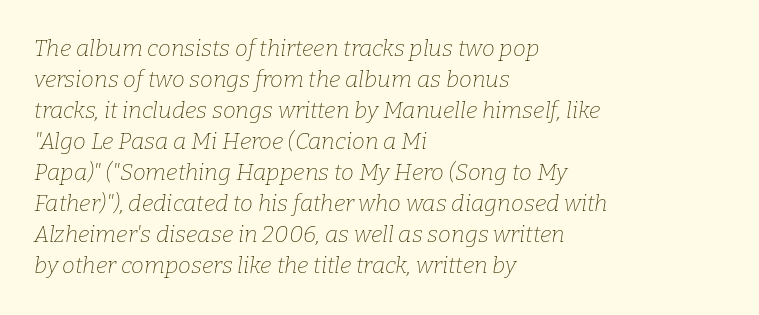
{"italic": "yes", "lean": "right", "slant_degrees": 9, "bold": "no", "underline": "no", "align": "left", "line_spacing": "normal", "line_spacing_ratio": 1.35, "letter_spacing": "normal", "letter_spacing_em": 0.0, "glyph_px": 23}
